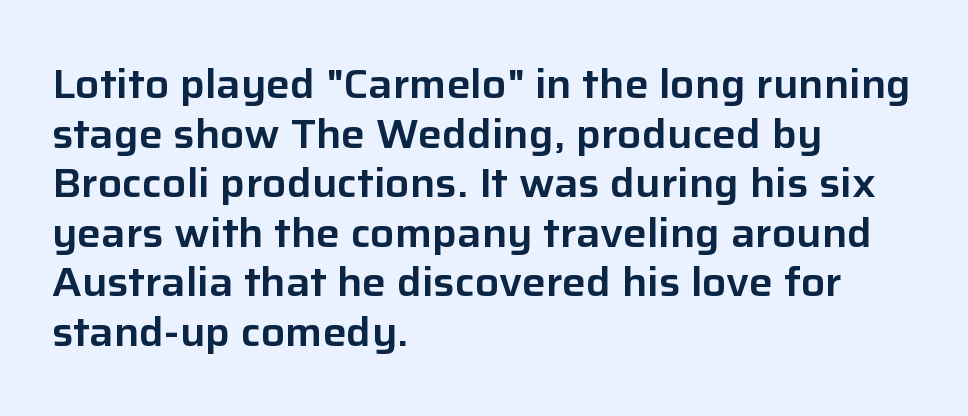
Q: Is the text italic (slanted)? A: No, it is upright.
Q: Is the typeface a serif or a sans-serif typeface? A: Sans-serif.
Q: Is the text underlined? A: No.
Q: How is the paragraph aligned? A: Left-aligned.
Q: Is the spacing between letters normal or unusually wide? A: Normal.
Q: Width (condensed, normal, or wide)? A: Normal.
Q: Stroke contrast? A: Low.
Q: x-height? A: Medium.
Q: Monospaced? A: No.
